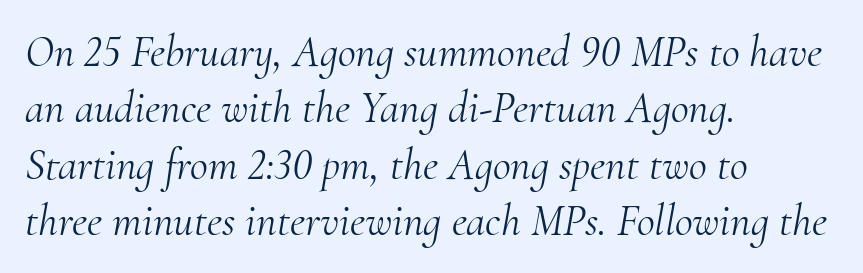
{"serif": "yes", "italic": "yes", "lean": "right", "slant_degrees": 10, "bold": "no", "weight": "light", "width": "normal", "stroke_contrast": "medium", "x_height": "small", "monospaced": "no", "underline": "no", "align": "left", "line_spacing": "normal", "line_spacing_ratio": 1.28, "letter_spacing": "normal", "letter_spacing_em": 0.0, "glyph_px": 44}
